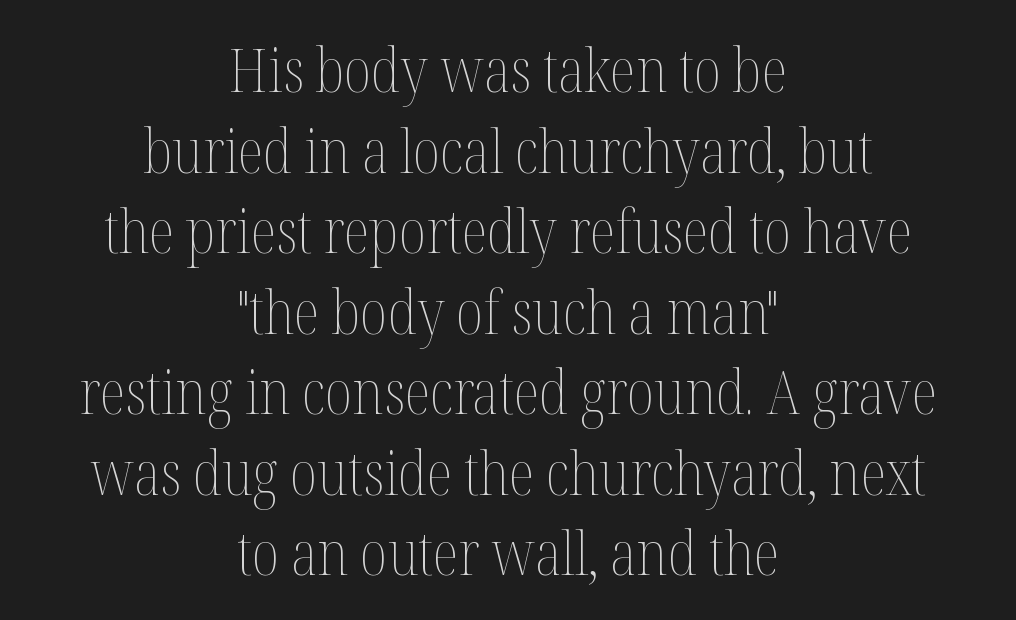
The image shows 61 px thin, condensed type, upright; set centered, normal line spacing (1.32x), normal letter spacing, not underlined; medium stroke contrast and a medium x-height.
